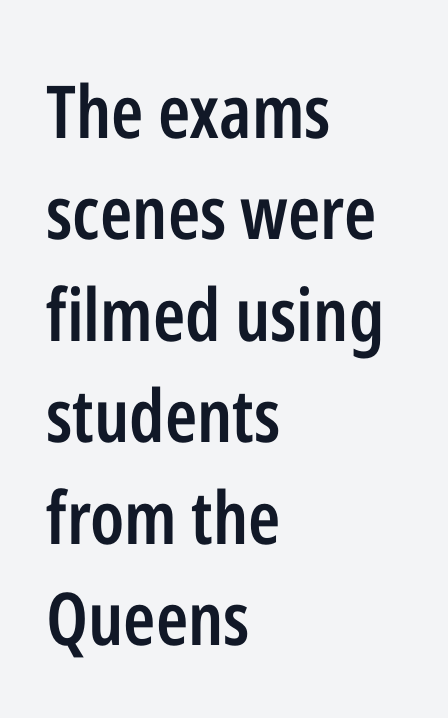
Serif or sans? Sans — the stroke terminals are bare. Interline gaps are of average width in this sample. Glyph-to-glyph distance matches everyday printed text. Ascenders rise straight up at ninety degrees.
